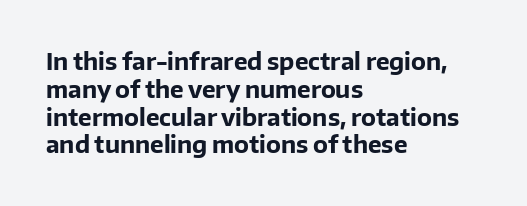
Short and long lines alike share a common starting point at left. Unlike italic type, these characters show no tilt at all. The passage shown is emphatically bold. The face used here is rendered with its standard letterfit. The space beneath each line is pristine and unruled.
